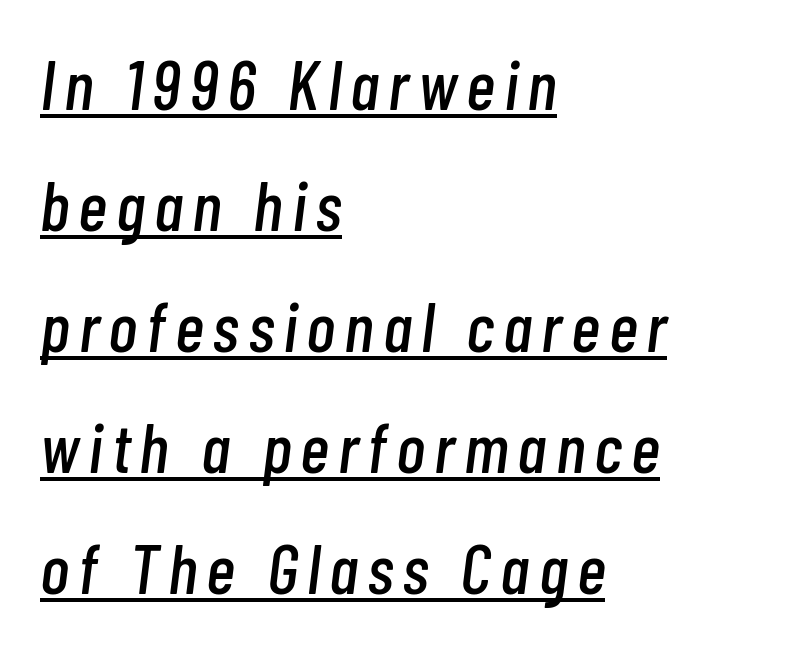
Left-aligned paragraph, ragged on the right. Spacing verdict: proportional, widths tailored to each character. An italicized treatment has been applied to the whole sample. Every word sits above its own underline.
